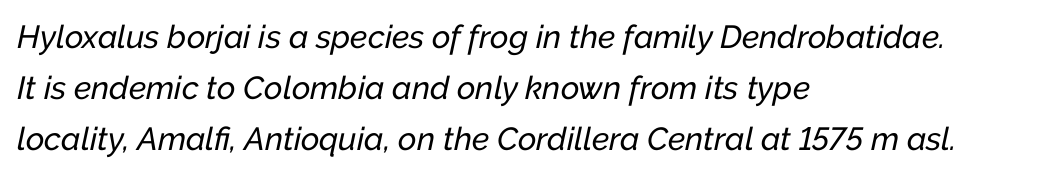
{"italic": "yes", "lean": "right", "slant_degrees": 12, "width": "normal", "stroke_contrast": "low", "x_height": "medium", "monospaced": "no", "underline": "no", "align": "left", "line_spacing": "normal", "line_spacing_ratio": 1.59, "letter_spacing": "normal", "letter_spacing_em": 0.0, "glyph_px": 32}
